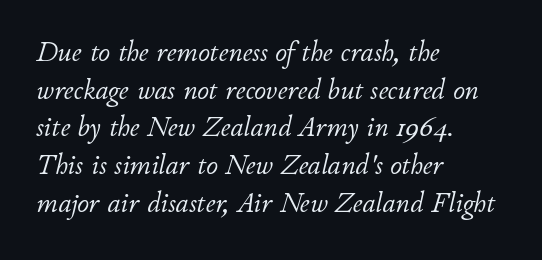
There's an unmistakable incline to the writing here. Typeset ragged right — the left edge is the straight one. The face used here is proportionally spaced, like ordinary book or web type. The typesetting does not lean heavy: it is not bold.
